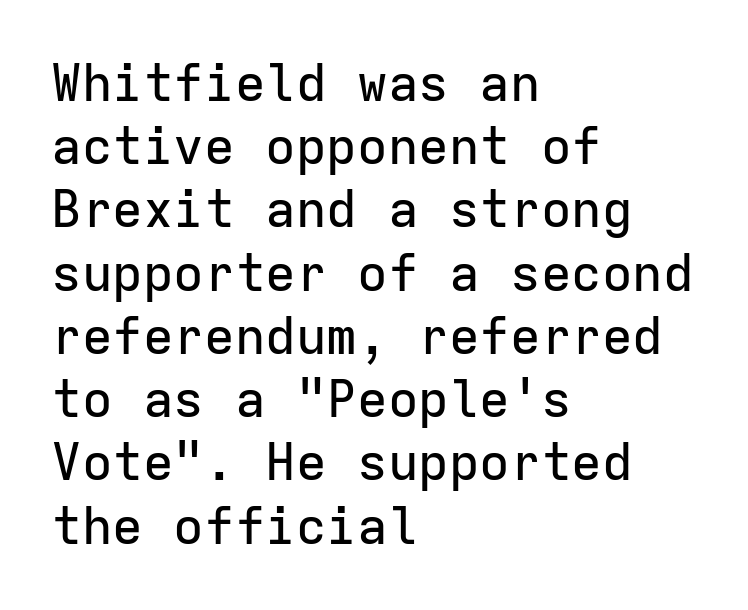
{"serif": "no", "italic": "no", "width": "normal", "stroke_contrast": "low", "x_height": "medium", "monospaced": "yes", "underline": "no", "align": "left", "line_spacing_ratio": 1.24, "letter_spacing": "normal", "letter_spacing_em": 0.0, "glyph_px": 51}
